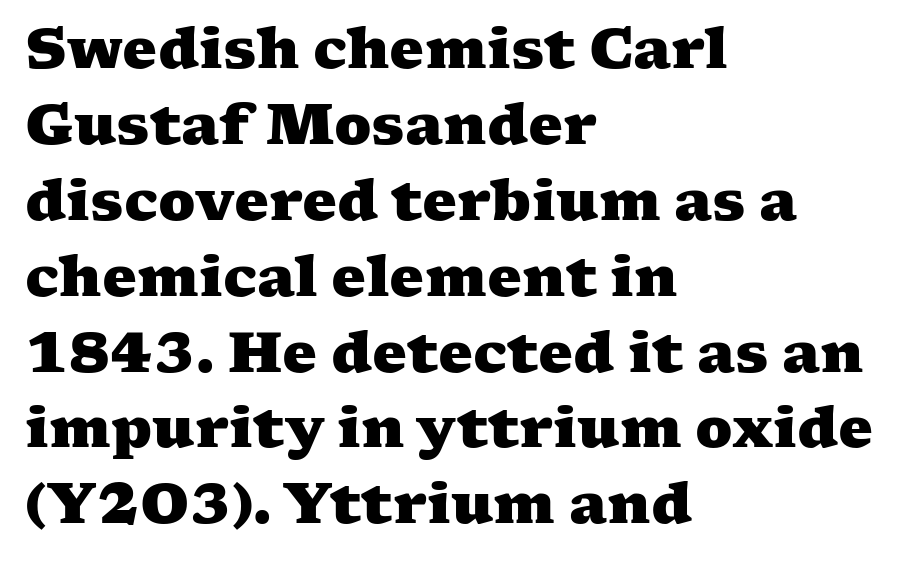
The image shows 55 px heavy, wide serif type; set left-aligned, normal line spacing (1.38x), normal letter spacing, not underlined; medium stroke contrast and a medium x-height.
